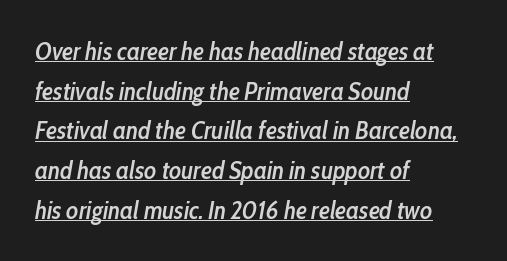
{"italic": "yes", "lean": "right", "slant_degrees": 10, "bold": "semi", "underline": "yes", "align": "left", "line_spacing": "normal", "line_spacing_ratio": 1.59, "letter_spacing": "normal", "letter_spacing_em": 0.0, "glyph_px": 25}
